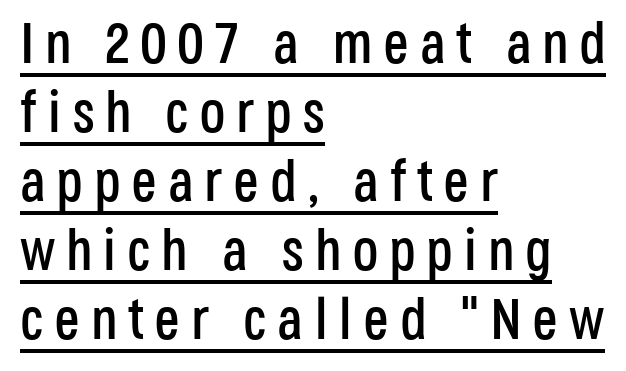
The image shows 58 px condensed sans-serif type, upright; set left-aligned, line spacing 1.19x, underlined; low stroke contrast and a large x-height.
